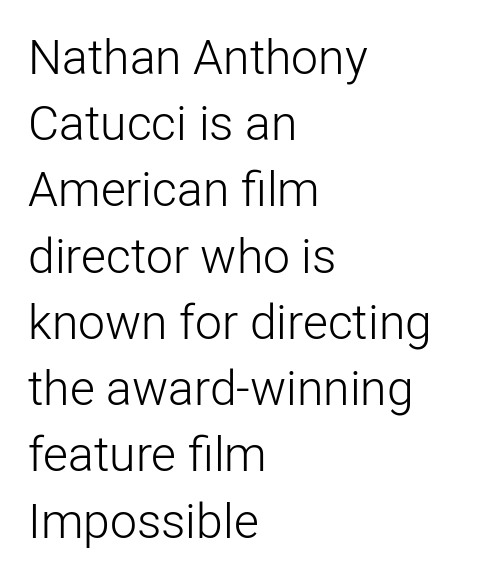
The strokes are not fattened; the text isn't bold. Unlike italic type, these characters show no tilt at all. These lines stack with their left ends in a neat column. Letterform terminals end flat and unadorned throughout the passage. Spacing verdict: proportional, widths tailored to each character.
